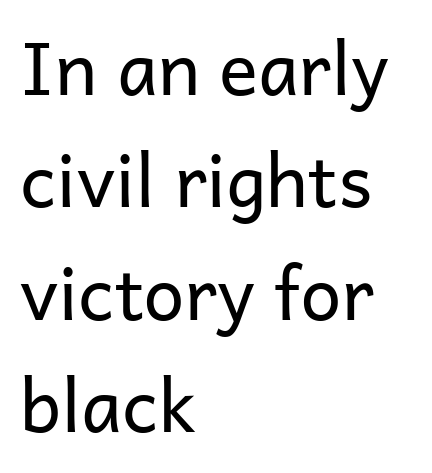
Q: Is the text bold? A: No.
Q: Is the text italic (slanted)? A: No, it is upright.
Q: Is the typeface a serif or a sans-serif typeface? A: Sans-serif.
Q: Is the text underlined? A: No.
Q: How is the paragraph aligned? A: Left-aligned.
Q: Is the spacing between letters normal or unusually wide? A: Normal.
Q: Is the spacing between lines tight, normal or loose? A: Normal.
Q: Width (condensed, normal, or wide)? A: Normal.
Q: Stroke contrast? A: Low.
Q: x-height? A: Medium.
Q: Monospaced? A: No.
